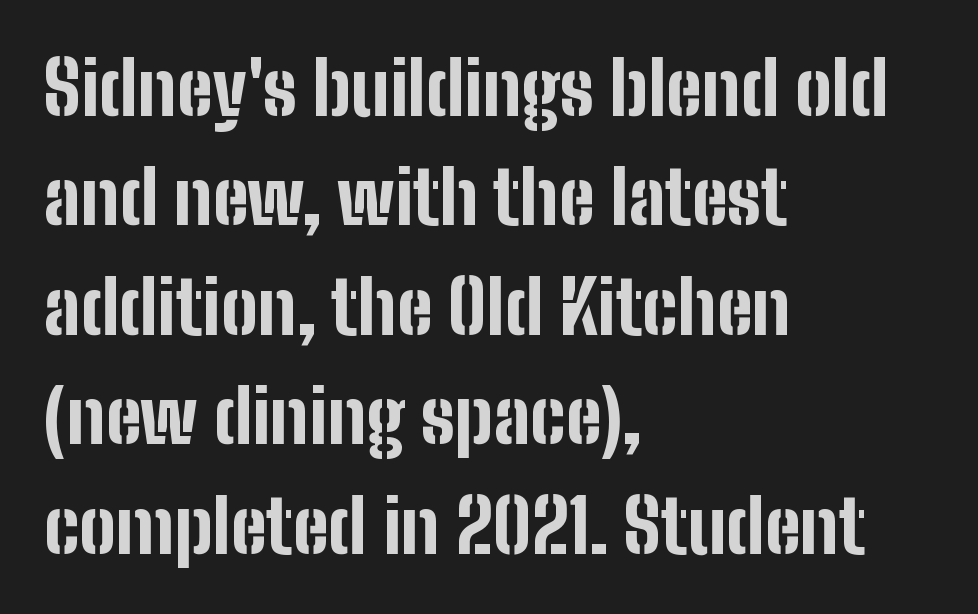
Q: Is the text bold? A: Yes.
Q: Is the text italic (slanted)? A: No, it is upright.
Q: Is the typeface a serif or a sans-serif typeface? A: Sans-serif.
Q: Is the text underlined? A: No.
Q: How is the paragraph aligned? A: Left-aligned.
Q: Is the spacing between letters normal or unusually wide? A: Normal.
Q: Is the spacing between lines tight, normal or loose? A: Normal.
Q: Width (condensed, normal, or wide)? A: Condensed.
Q: Stroke contrast? A: Low.
Q: x-height? A: Medium.
Q: Monospaced? A: No.
